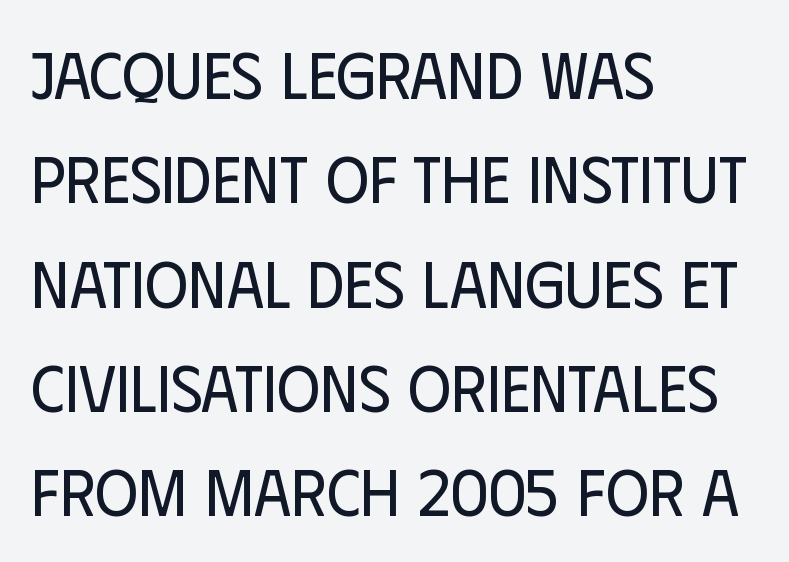
The image shows 66 px regular-weight, condensed sans-serif type, upright; set left-aligned, normal line spacing (1.58x), normal letter spacing, not underlined; low stroke contrast and a large x-height.
